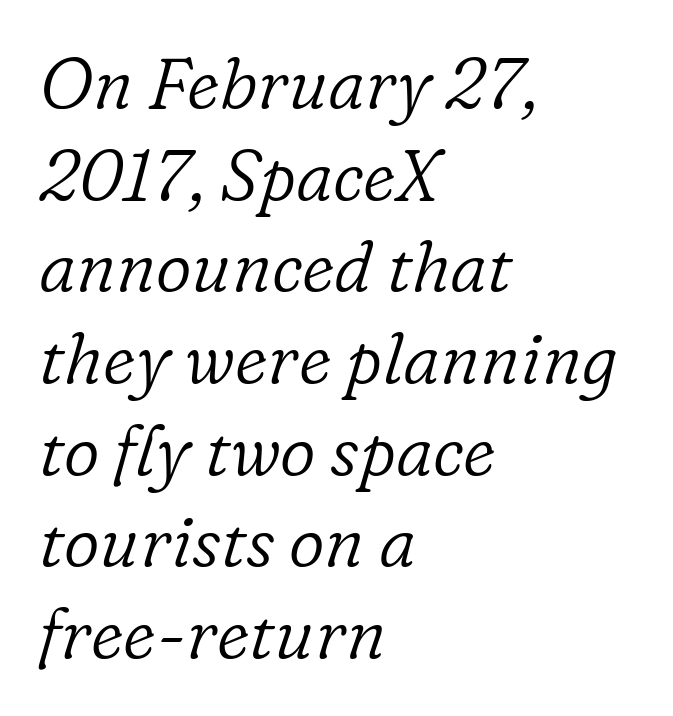
The image shows 70 px light serif type, italic (leaning right); set left-aligned, normal line spacing (1.31x), normal letter spacing, not underlined; low stroke contrast and a medium x-height.
